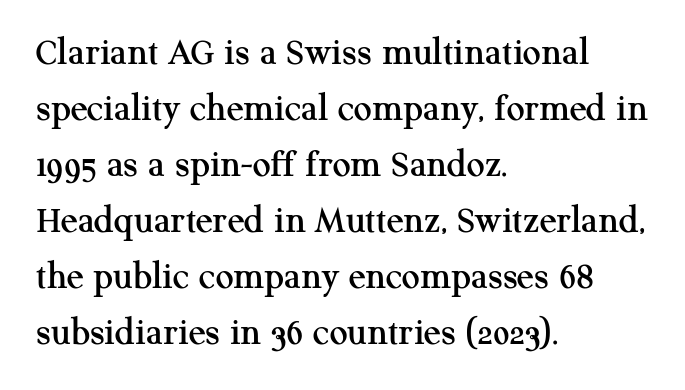
{"serif": "yes", "italic": "no", "width": "normal", "stroke_contrast": "medium", "x_height": "medium", "monospaced": "no", "underline": "no", "align": "left", "line_spacing": "normal", "line_spacing_ratio": 1.4, "letter_spacing": "normal", "letter_spacing_em": 0.0, "glyph_px": 40}
